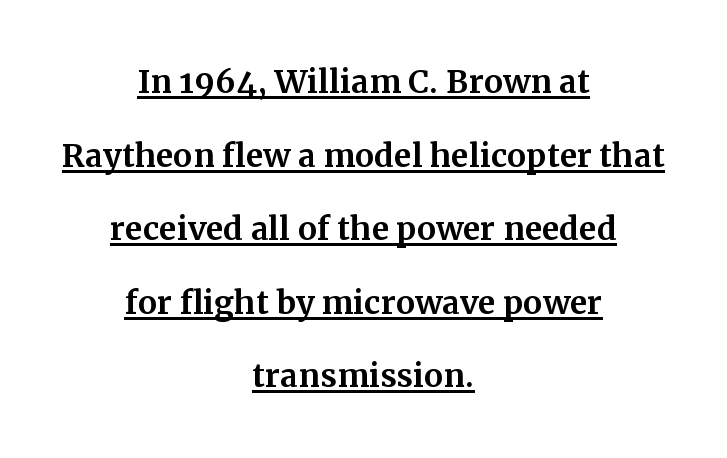
The image shows 43 px serif type, upright; set centered, line spacing 1.71x, normal letter spacing, underlined; medium stroke contrast and a medium x-height.
